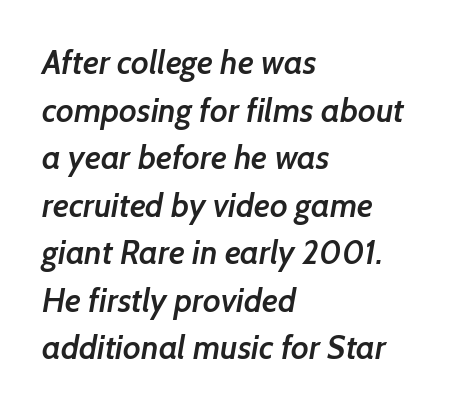
Q: Is the text bold? A: Semi-bold.
Q: Is the typeface a serif or a sans-serif typeface? A: Sans-serif.
Q: Is the text underlined? A: No.
Q: How is the paragraph aligned? A: Left-aligned.
Q: Is the spacing between letters normal or unusually wide? A: Normal.
Q: Is the spacing between lines tight, normal or loose? A: Normal.
Q: Width (condensed, normal, or wide)? A: Normal.
Q: Stroke contrast? A: Low.
Q: x-height? A: Medium.
Q: Monospaced? A: No.
